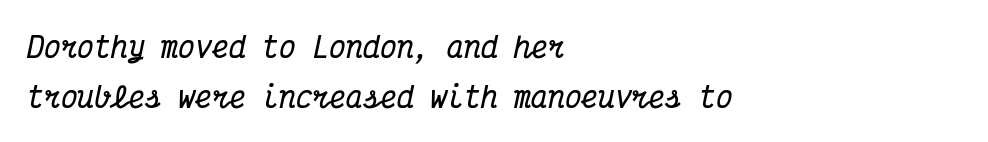
Q: Is the text bold? A: Yes.
Q: Is the text italic (slanted)? A: Yes, it leans right by about 12 degrees.
Q: Is the typeface a serif or a sans-serif typeface? A: Serif.
Q: Is the text underlined? A: No.
Q: How is the paragraph aligned? A: Left-aligned.
Q: Is the spacing between letters normal or unusually wide? A: Normal.
Q: Width (condensed, normal, or wide)? A: Condensed.
Q: Stroke contrast? A: Medium.
Q: x-height? A: Medium.
Q: Monospaced? A: Yes.
